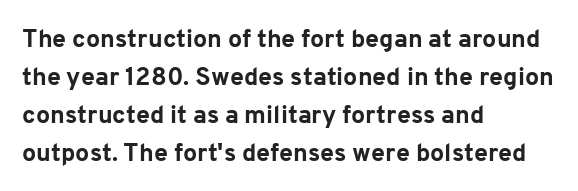
The image shows 25 px bold type, upright; set left-aligned, normal line spacing (1.52x), normal letter spacing, not underlined.
